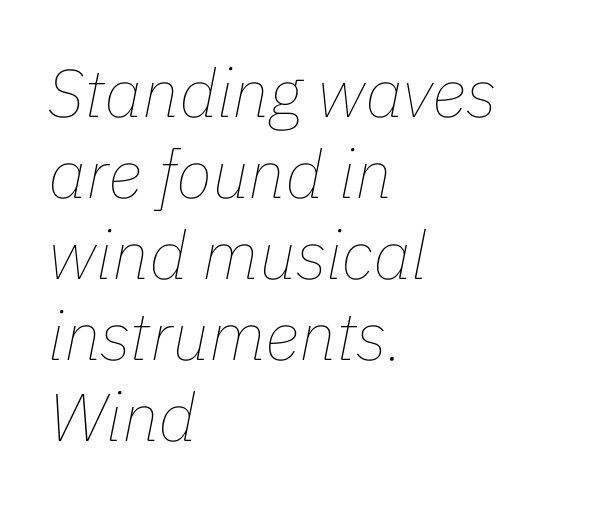
The image shows 67 px thin type, italic (leaning right); set left-aligned, line spacing 1.21x, normal letter spacing, not underlined; low stroke contrast and a medium x-height.
